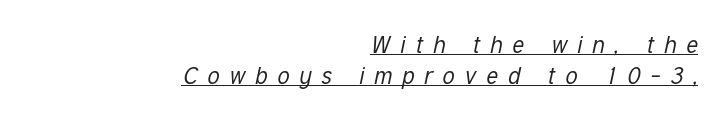
The image shows 24 px text type, italic (leaning right); set right-aligned, normal line spacing (1.28x), unusually wide letter spacing (+0.41 em), underlined.
